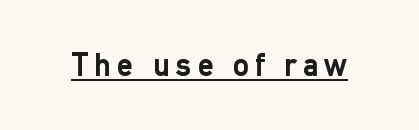
{"serif": "no", "italic": "no", "bold": "yes", "weight": "semibold", "width": "normal", "stroke_contrast": "low", "x_height": "medium", "monospaced": "no", "underline": "yes", "glyph_px": 32}
